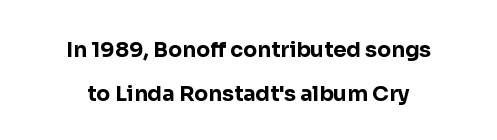
{"italic": "no", "bold": "yes", "underline": "no", "align": "center", "line_spacing": "loose", "line_spacing_ratio": 2.11, "letter_spacing": "normal", "letter_spacing_em": 0.0, "glyph_px": 21}
